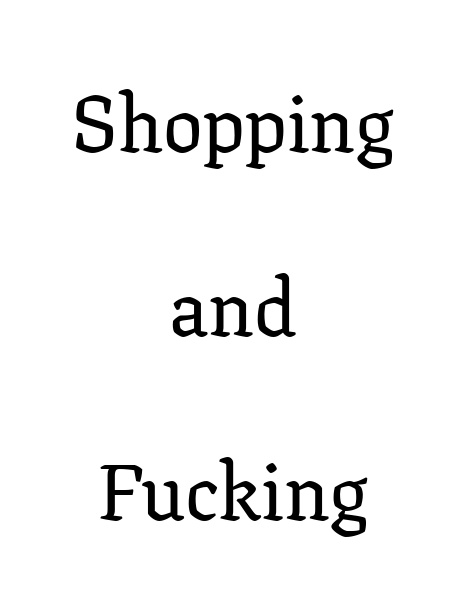
Q: Is the text italic (slanted)? A: No, it is upright.
Q: Is the typeface a serif or a sans-serif typeface? A: Serif.
Q: Is the text underlined? A: No.
Q: How is the paragraph aligned? A: Centered.
Q: Is the spacing between letters normal or unusually wide? A: Normal.
Q: Is the spacing between lines tight, normal or loose? A: Loose.
Q: Width (condensed, normal, or wide)? A: Normal.
Q: Stroke contrast? A: Low.
Q: x-height? A: Medium.
Q: Monospaced? A: No.
